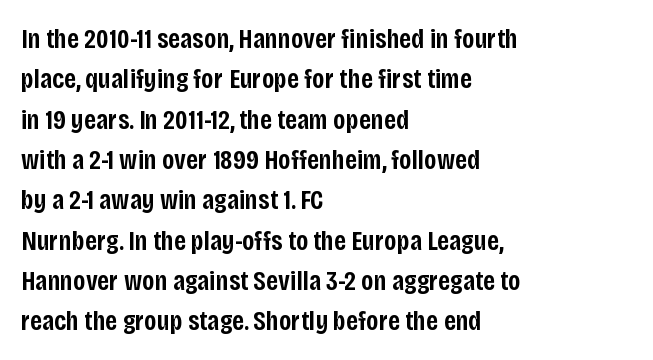
Q: Is the text bold? A: Semi-bold.
Q: Is the text italic (slanted)? A: No, it is upright.
Q: Is the typeface a serif or a sans-serif typeface? A: Sans-serif.
Q: Is the text underlined? A: No.
Q: How is the paragraph aligned? A: Left-aligned.
Q: Is the spacing between letters normal or unusually wide? A: Normal.
Q: Is the spacing between lines tight, normal or loose? A: Normal.
Q: Width (condensed, normal, or wide)? A: Condensed.
Q: Stroke contrast? A: Low.
Q: x-height? A: Large.
Q: Monospaced? A: No.
